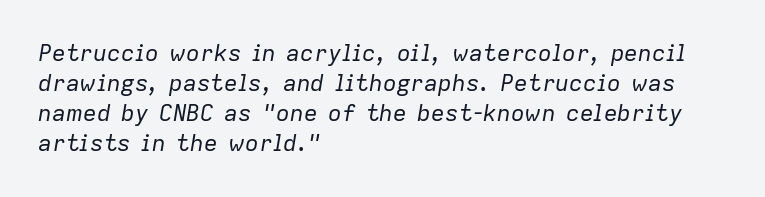
{"italic": "yes", "lean": "right", "slant_degrees": 9, "bold": "no", "underline": "no", "align": "left", "line_spacing": "normal", "line_spacing_ratio": 1.31, "letter_spacing": "normal", "letter_spacing_em": 0.0, "glyph_px": 23}
